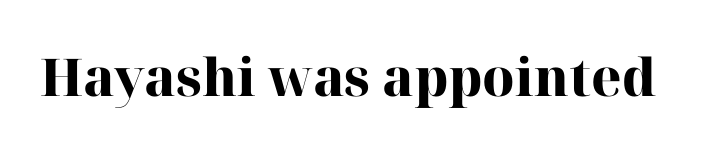
The image shows 52 px heavy serif type, upright; set normal letter spacing, not underlined; high stroke contrast and a medium x-height.
